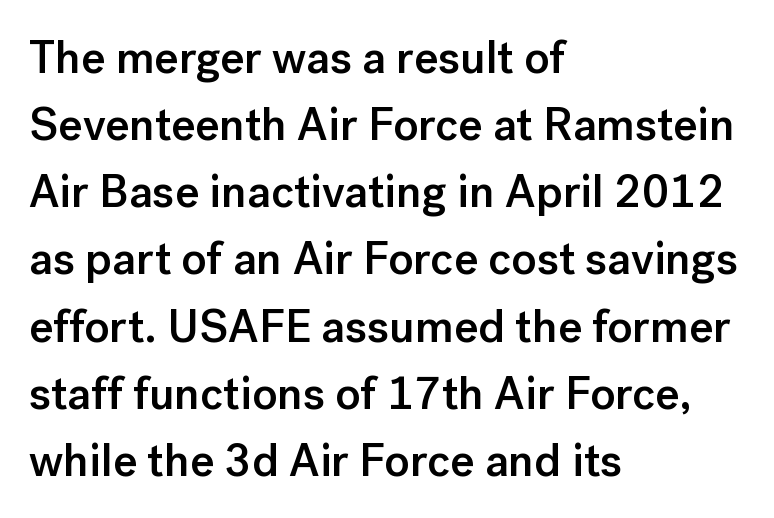
The image shows 46 px semibold sans-serif type, upright; set left-aligned, normal line spacing (1.46x), normal letter spacing, not underlined; low stroke contrast and a medium x-height.
